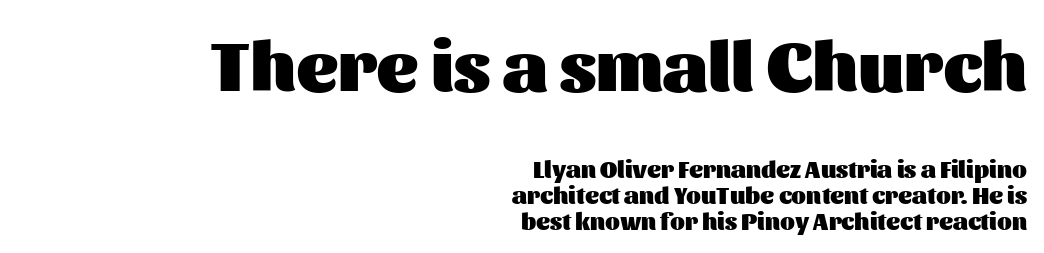
Observe the absence of serifs on each vertical stroke in this sample. The more generous point size was reserved for the upper chunk. These lines are rendered in a variable-pitch font. Vertically, the passage feels compressed, each row crowding the next.
